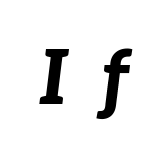
Q: Is the text bold? A: Yes.
Q: Is the text italic (slanted)? A: Yes, it leans right by about 7 degrees.
Q: Is the text underlined? A: No.
Q: Is the spacing between letters normal or unusually wide? A: Unusually wide.
Q: Width (condensed, normal, or wide)? A: Normal.
Q: Stroke contrast? A: Low.
Q: x-height? A: Medium.
Q: Monospaced? A: No.
